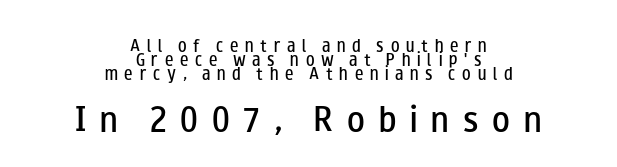
The image shows 29 px semibold, wide sans-serif type, upright; set centered, tight line spacing (0.99x), unusually wide letter spacing (+0.48 em), not underlined; the second (bottom) block is 2.07x larger; low stroke contrast and a small x-height.
